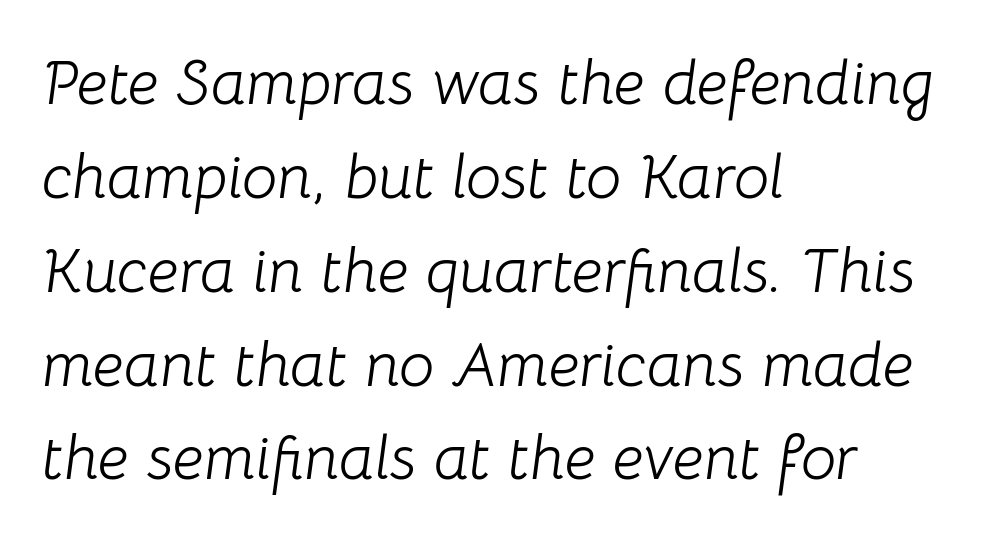
{"italic": "yes", "lean": "right", "slant_degrees": 8, "bold": "no", "weight": "light", "width": "normal", "stroke_contrast": "low", "x_height": "medium", "monospaced": "no", "underline": "no", "align": "left", "line_spacing": "normal", "line_spacing_ratio": 1.49, "letter_spacing": "normal", "letter_spacing_em": 0.0, "glyph_px": 63}
